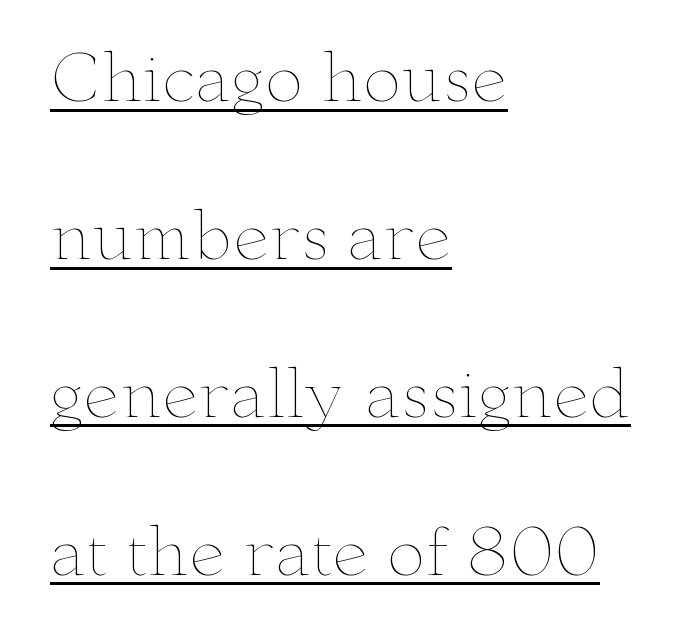
Q: Is the text bold? A: No.
Q: Is the text italic (slanted)? A: No, it is upright.
Q: Is the text underlined? A: Yes.
Q: How is the paragraph aligned? A: Left-aligned.
Q: Is the spacing between letters normal or unusually wide? A: Normal.
Q: Is the spacing between lines tight, normal or loose? A: Loose.
Q: Width (condensed, normal, or wide)? A: Wide.
Q: Stroke contrast? A: Low.
Q: x-height? A: Small.
Q: Monospaced? A: No.
